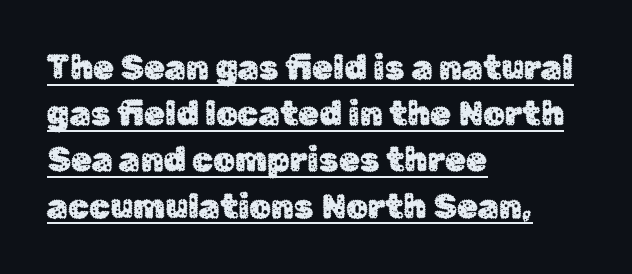
The lines sit at an ordinary, default distance from one another. Notice how a bar underscores the lettering throughout. Horizontally, the lines are justified to the leading edge only. The line texture is even and compact thanks to regular tracking.
